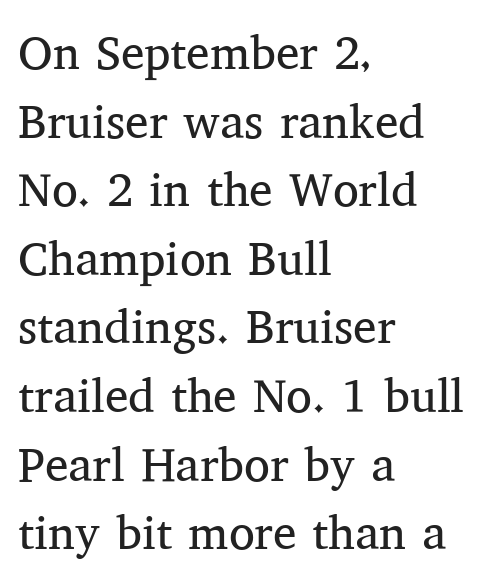
The image shows 47 px regular-weight serif type, upright; set left-aligned, normal line spacing (1.46x), normal letter spacing, not underlined; medium stroke contrast and a medium x-height.
